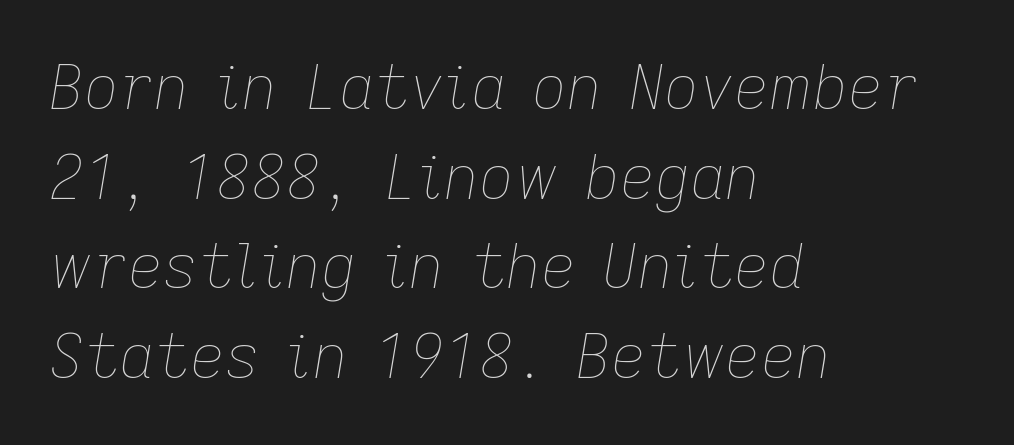
The image shows 61 px thin type, italic (leaning right); set left-aligned, normal line spacing (1.47x), normal letter spacing, not underlined; low stroke contrast and a medium x-height.
